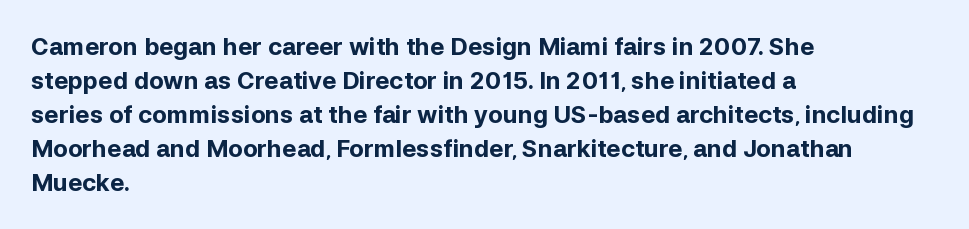
{"italic": "no", "bold": "yes", "underline": "no", "align": "left", "line_spacing": "normal", "line_spacing_ratio": 1.42, "letter_spacing": "normal", "letter_spacing_em": 0.0, "glyph_px": 24}
